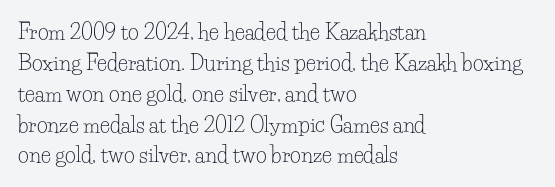
If you drew a line through each stem, it would be perfectly vertical. Leftover space on each line is placed entirely after the last word. The vertical gap from one line to the next is medium. The specimen omits any rule beneath the text block's lines.
